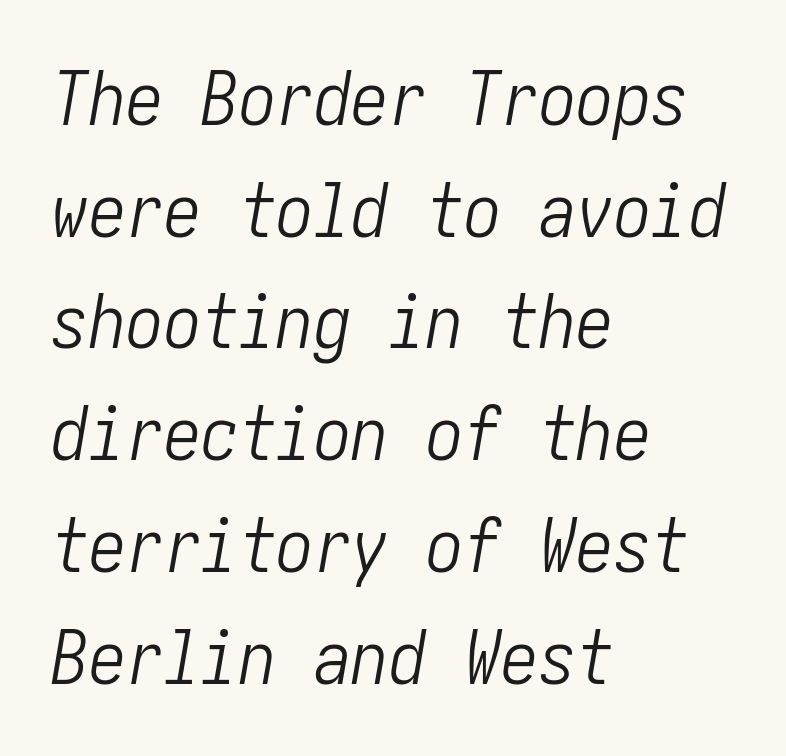
{"italic": "yes", "lean": "right", "slant_degrees": 10, "bold": "no", "weight": "light", "width": "condensed", "stroke_contrast": "low", "x_height": "medium", "underline": "no", "align": "left", "line_spacing": "normal", "line_spacing_ratio": 1.49, "letter_spacing": "normal", "letter_spacing_em": 0.0, "glyph_px": 75}
